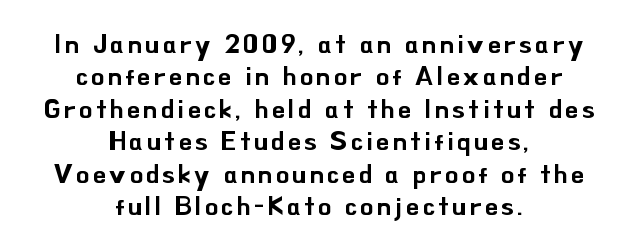
Q: Is the text italic (slanted)? A: No, it is upright.
Q: Is the text underlined? A: No.
Q: How is the paragraph aligned? A: Centered.
Q: Is the spacing between lines tight, normal or loose? A: Normal.
